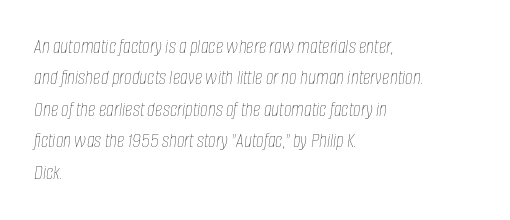
{"italic": "yes", "lean": "right", "slant_degrees": 8, "bold": "no", "underline": "no", "align": "left", "line_spacing": "normal", "line_spacing_ratio": 1.5, "letter_spacing": "normal", "letter_spacing_em": 0.0, "glyph_px": 21}
